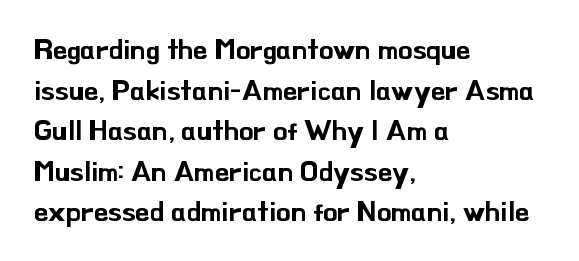
{"serif": "no", "italic": "no", "width": "normal", "stroke_contrast": "low", "x_height": "small", "monospaced": "no", "underline": "no", "align": "left", "line_spacing": "normal", "line_spacing_ratio": 1.4, "letter_spacing": "normal", "letter_spacing_em": 0.0, "glyph_px": 29}
